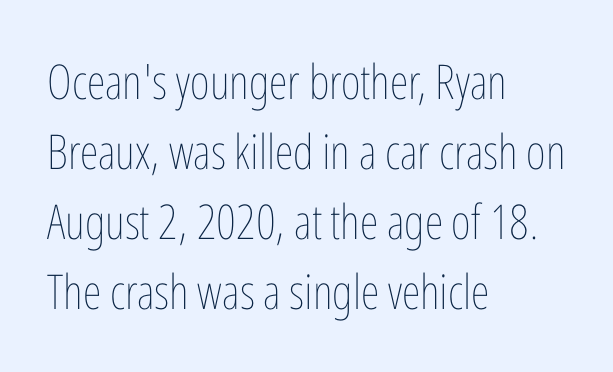
The letters look calm and open, with moderate or lighter stems. Each line starts at the same left margin while the right side varies. Decoration check: the copy has no underline. The gaps between neighbouring characters are ordinary and unremarkable. The specimen reads as upright at a glance.
